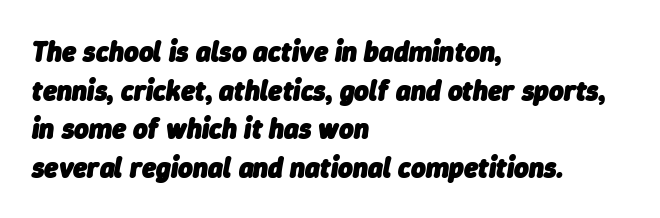
Observe the lean: these are italic letterforms. Do the characters align in a grid? No, the font is proportional. These lines carry a lot of weight — the face is fully bold. Inter-character spacing is left at the font's built-in metrics. What's the leading like? Ordinary, nothing unusual.
